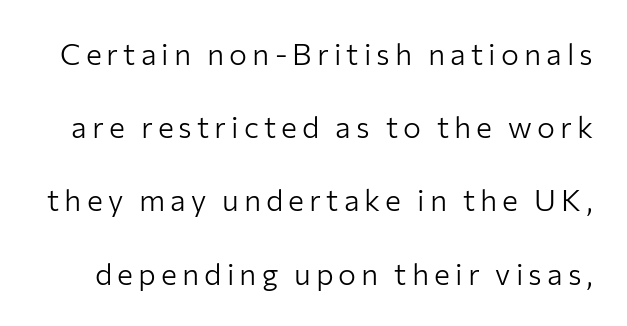
Q: Is the text bold? A: No.
Q: Is the text italic (slanted)? A: No, it is upright.
Q: Is the typeface a serif or a sans-serif typeface? A: Sans-serif.
Q: Is the text underlined? A: No.
Q: Is the spacing between lines tight, normal or loose? A: Loose.
Q: Width (condensed, normal, or wide)? A: Normal.
Q: Stroke contrast? A: Low.
Q: x-height? A: Medium.
Q: Monospaced? A: No.
